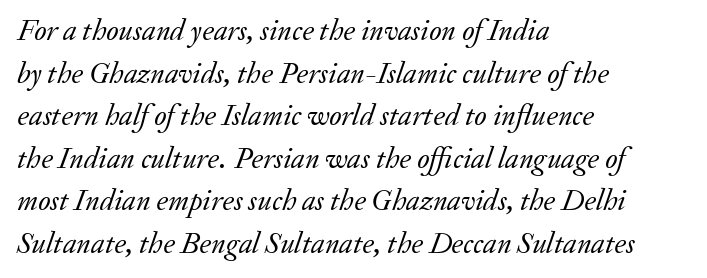
The passage shown has conventional tracking throughout. The strokes carry an ordinary text weight at most. To sum up the face: it has serifs. Characters are canted at an angle relative to the baseline's perpendicular. Has an underline been added? It has not. Note the varied advance widths — an 'i' is clearly narrower than an 'm'.
